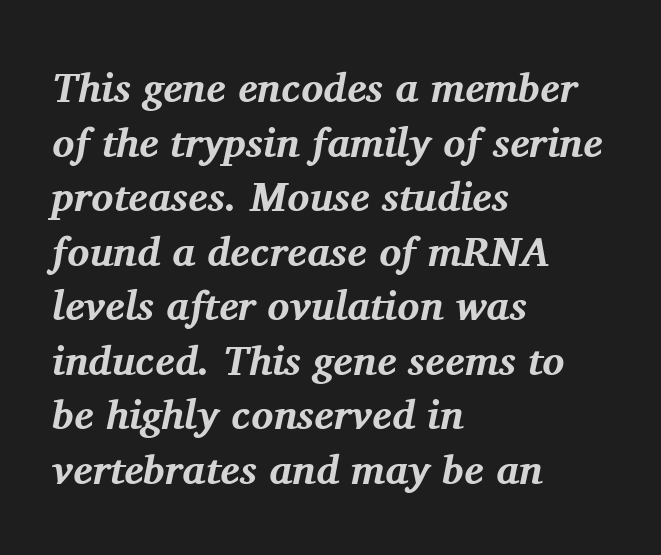
Quick note: italic. Stroke terminals: seriffed. Words float on clear page, feet unadorned. Quick note: interline space is typical.
